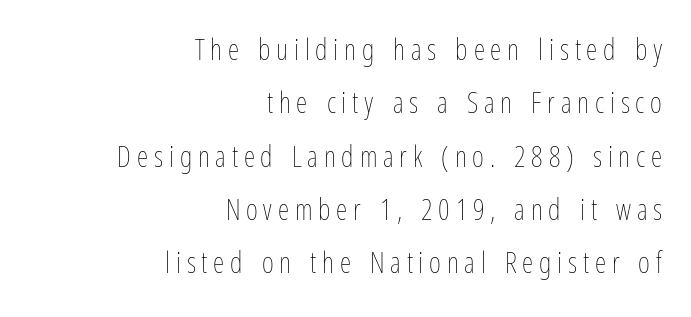
{"italic": "no", "bold": "no", "weight": "thin", "width": "condensed", "stroke_contrast": "low", "x_height": "medium", "monospaced": "no", "underline": "no", "align": "right", "line_spacing_ratio": 1.84, "letter_spacing": "wide", "letter_spacing_em": 0.2, "glyph_px": 29}
